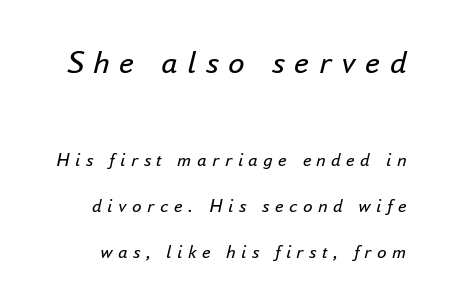
The image shows 33 px regular-weight type, italic (leaning right); set loose line spacing (2.42x), unusually wide letter spacing (+0.29 em), not underlined; the first (top) block is 1.74x larger; low stroke contrast and a small x-height.
